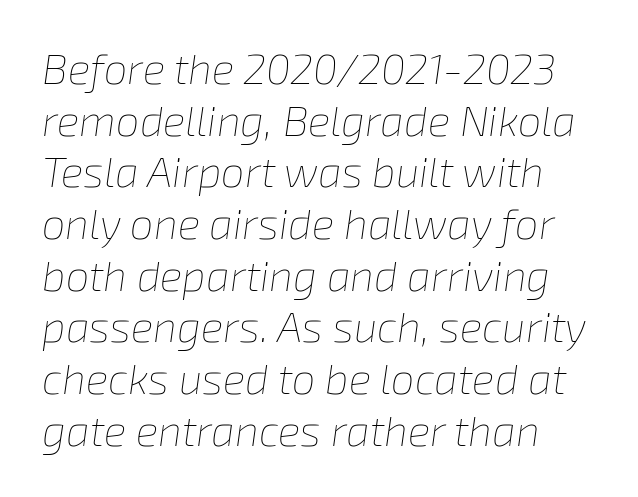
Caption: standard tracking, unaltered. Quick note: underline off. Line starts are locked; line ends wander. Character widths vary here, with narrow letters taking less room than wide ones. The typeface has the unassuming heft of standard copy or less. Designer's note — italics engaged.
